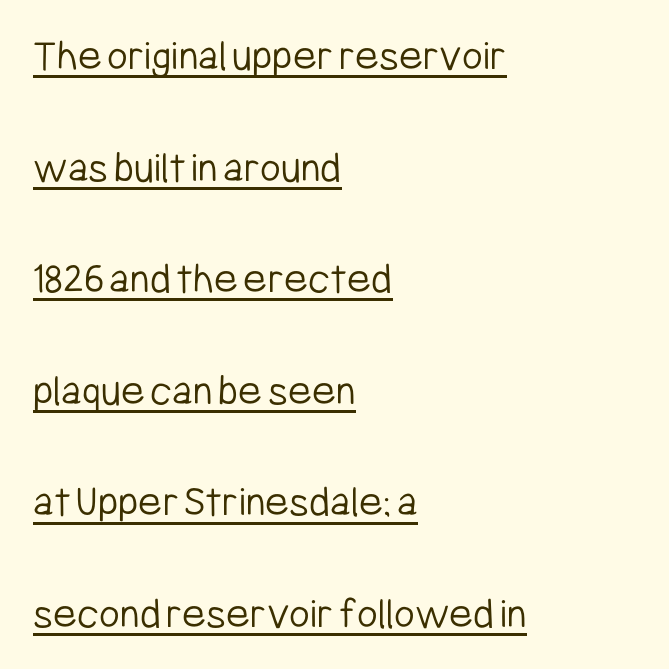
Q: Is the text bold? A: No.
Q: Is the text italic (slanted)? A: No, it is upright.
Q: Is the typeface a serif or a sans-serif typeface? A: Sans-serif.
Q: Is the text underlined? A: Yes.
Q: How is the paragraph aligned? A: Left-aligned.
Q: Is the spacing between letters normal or unusually wide? A: Normal.
Q: Is the spacing between lines tight, normal or loose? A: Loose.
Q: Width (condensed, normal, or wide)? A: Condensed.
Q: Stroke contrast? A: Low.
Q: x-height? A: Medium.
Q: Monospaced? A: No.
